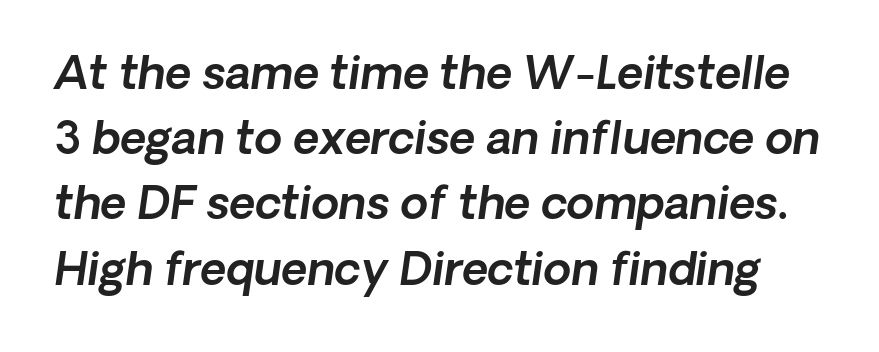
You could not count columns in this text — the font is proportionally spaced. Does extra space separate the letters? No, they use regular spacing. Notice how descenders clear the ascenders below comfortably — that's standard leading. Each row of text sits above clean, open space.
